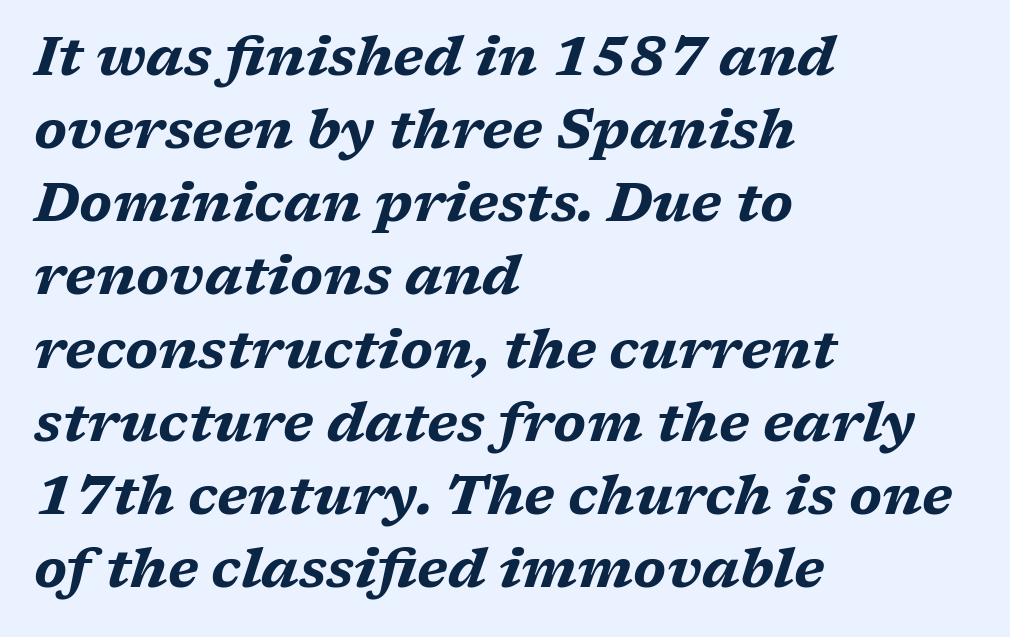
{"italic": "yes", "lean": "right", "slant_degrees": 17, "bold": "yes", "weight": "bold", "width": "wide", "stroke_contrast": "medium", "x_height": "medium", "monospaced": "no", "underline": "no", "align": "left", "line_spacing": "normal", "line_spacing_ratio": 1.33, "letter_spacing": "normal", "letter_spacing_em": 0.0, "glyph_px": 55}
